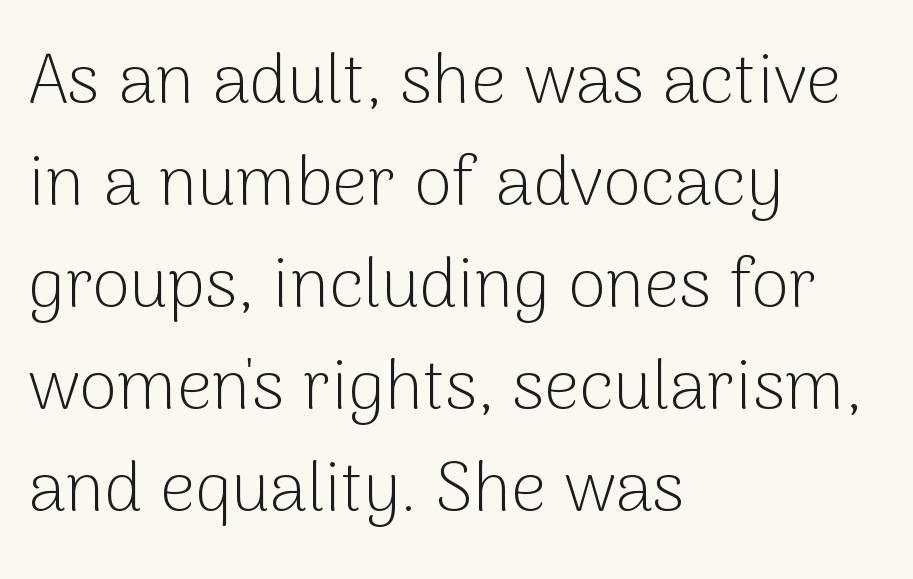
{"serif": "no", "italic": "no", "bold": "no", "weight": "light", "width": "normal", "stroke_contrast": "low", "x_height": "medium", "monospaced": "no", "underline": "no", "align": "left", "line_spacing": "normal", "line_spacing_ratio": 1.48, "letter_spacing": "normal", "letter_spacing_em": 0.0, "glyph_px": 69}
